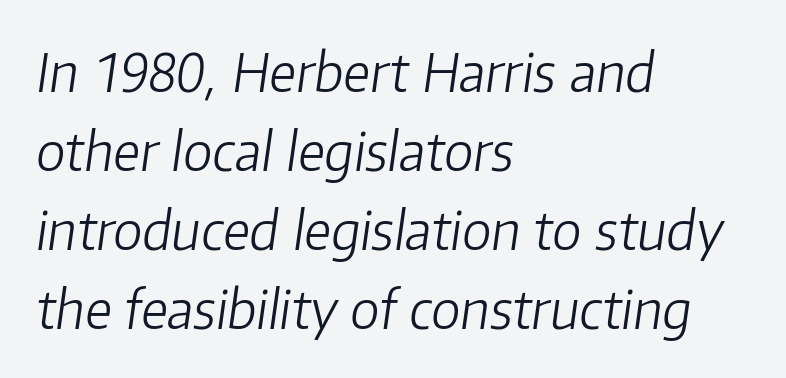
{"italic": "yes", "lean": "right", "slant_degrees": 8, "bold": "no", "weight": "light", "width": "normal", "stroke_contrast": "low", "x_height": "medium", "monospaced": "no", "underline": "no", "align": "left", "line_spacing": "normal", "line_spacing_ratio": 1.49, "letter_spacing": "normal", "letter_spacing_em": 0.0, "glyph_px": 53}
